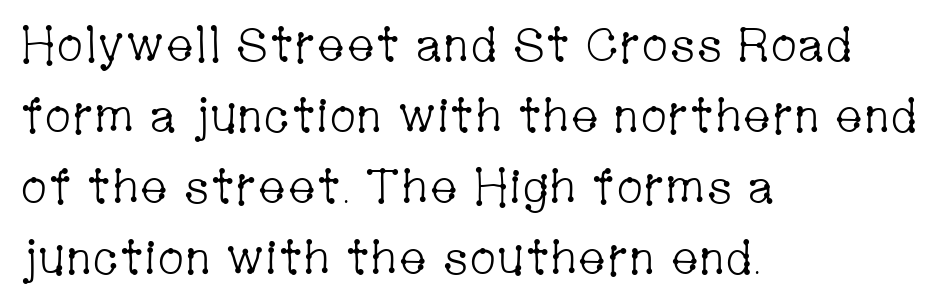
The image shows 48 px light, condensed serif type, upright; set left-aligned, normal line spacing (1.48x), normal letter spacing, not underlined; low stroke contrast and a medium x-height.
